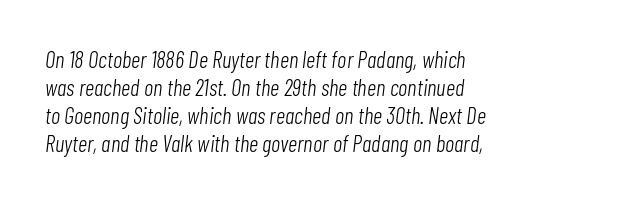
Typeset ragged right — the left edge is the straight one. The cut favours lightness, reaching ordinary text weight at its darkest. Has an underline been added? It has not. A typesetter would mark this as italic.
